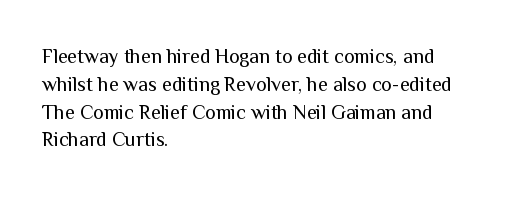
Q: Is the text bold? A: No.
Q: Is the text italic (slanted)? A: No, it is upright.
Q: Is the text underlined? A: No.
Q: How is the paragraph aligned? A: Left-aligned.
Q: Is the spacing between letters normal or unusually wide? A: Normal.
Q: Is the spacing between lines tight, normal or loose? A: Normal.
